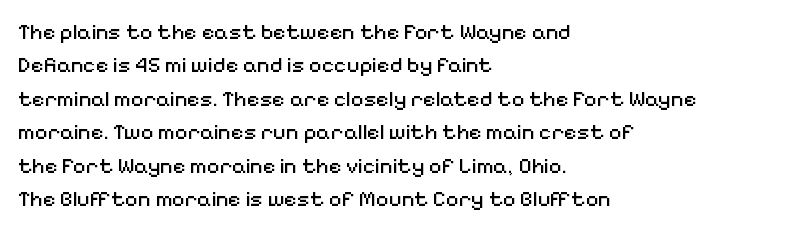
{"italic": "no", "bold": "no", "underline": "no", "align": "left", "line_spacing": "normal", "line_spacing_ratio": 1.52, "letter_spacing": "normal", "letter_spacing_em": 0.0, "glyph_px": 22}
